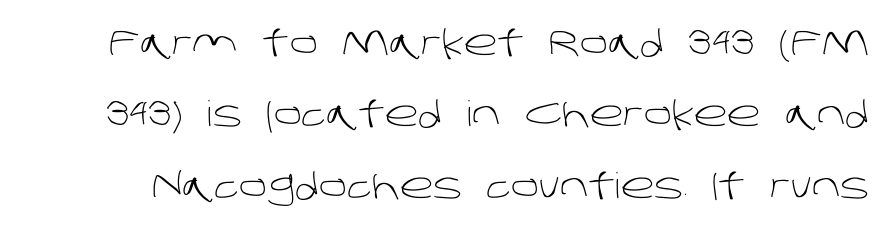
The image shows 35 px light sans-serif type; set loose line spacing (2.04x), normal letter spacing, not underlined; low stroke contrast and a large x-height.
